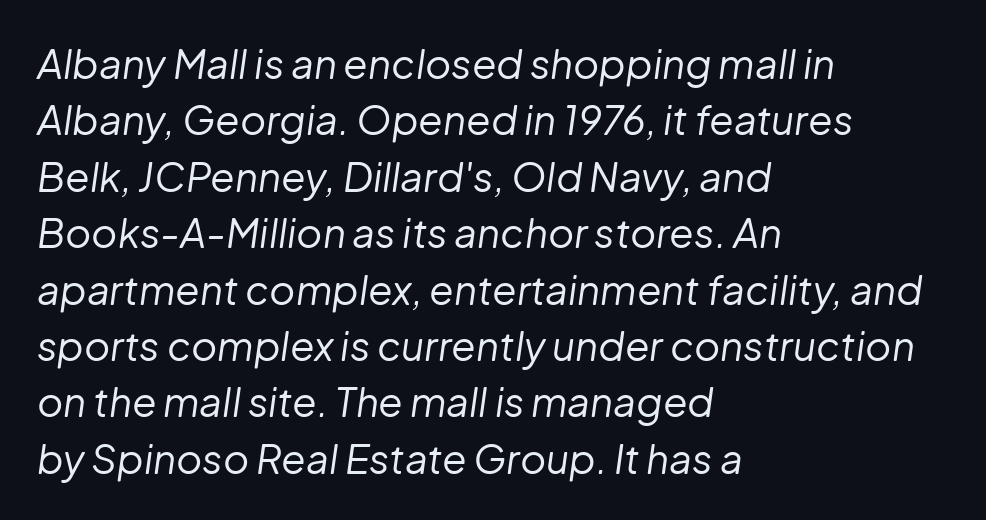
This sample uses an oblique cut, with every glyph tilted off the vertical. Which margin do the lines hug? The left one — the right edge is uneven. Inter-character spacing is left at the font's built-in metrics. Interline gaps are of average width in this sample.
